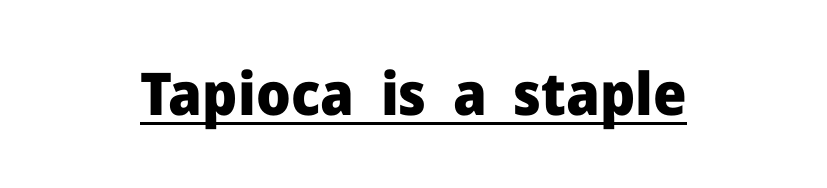
The sample's only ornament is a line tracing under the words. The type sits square on the baseline with zero lean. The designer went with a sans here, leaving each stem footless. Here the glyphs are tracked normally, forming tight word shapes. Summary of weight: heavy, a full bold.
